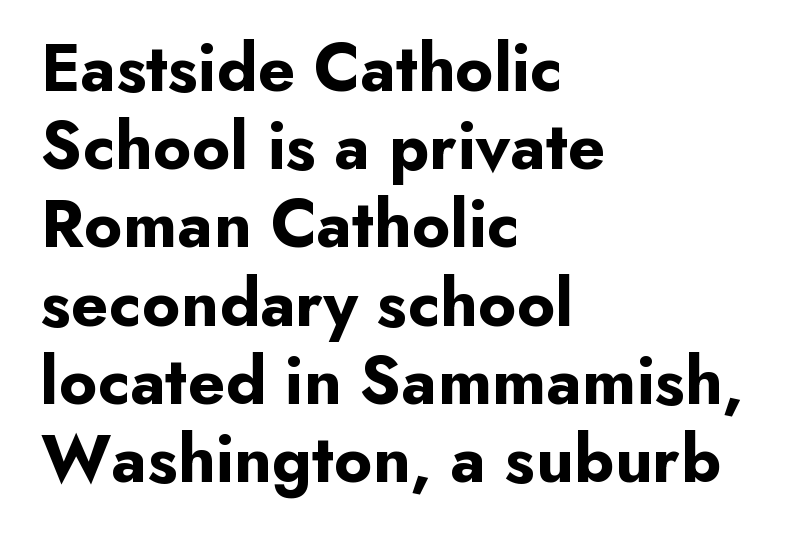
{"serif": "no", "italic": "no", "bold": "yes", "weight": "bold", "width": "normal", "stroke_contrast": "low", "x_height": "small", "monospaced": "no", "underline": "no", "align": "left", "line_spacing": "tight", "line_spacing_ratio": 1.15, "letter_spacing": "normal", "letter_spacing_em": 0.0, "glyph_px": 68}
